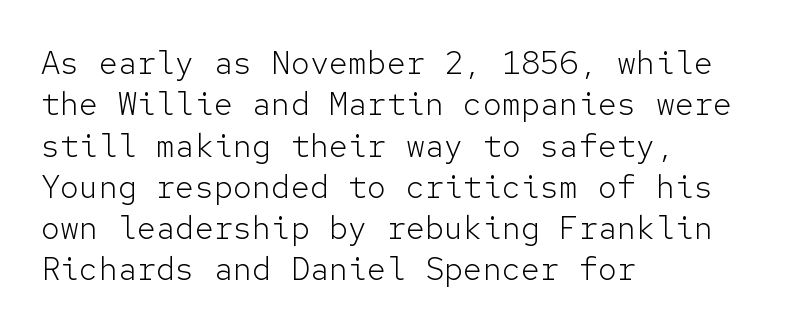
The image shows 32 px light sans-serif type, upright, monospaced; set left-aligned, normal line spacing (1.29x), normal letter spacing, not underlined; low stroke contrast and a medium x-height.
